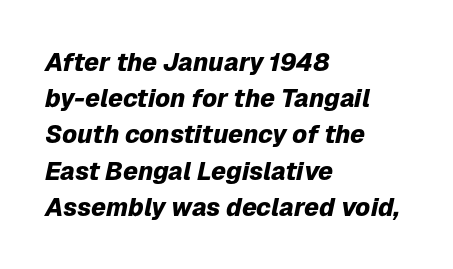
This sample keeps an unexceptional amount of space between lines. Glyph-to-glyph distance matches everyday printed text. The strokes are fattened all the way to bold. Designer's note — italics engaged. Just letters on the line, the space beneath them empty.
